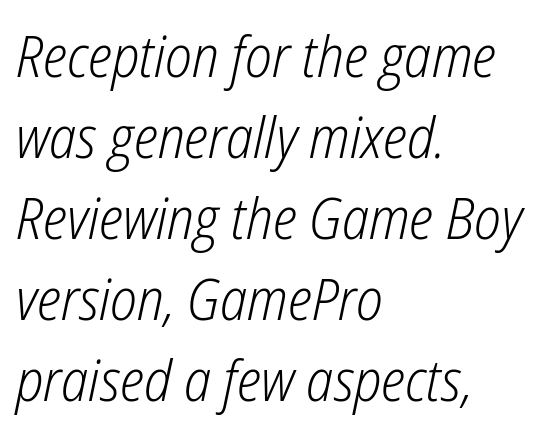
{"italic": "yes", "lean": "right", "slant_degrees": 12, "bold": "no", "weight": "light", "width": "condensed", "stroke_contrast": "low", "x_height": "medium", "monospaced": "no", "underline": "no", "align": "left", "line_spacing": "normal", "line_spacing_ratio": 1.42, "letter_spacing": "normal", "letter_spacing_em": 0.0, "glyph_px": 57}
